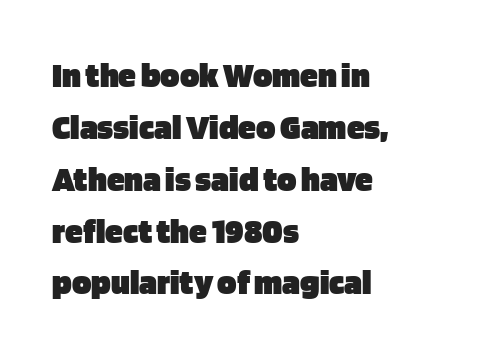
A normal amount of white space separates one row of letters from the next. The lines are quadded left. Look at the bottom of the vertical strokes: they stop flat, with no serifs. Here the glyphs are tracked normally, forming tight word shapes. The zone under the glyphs is completely vacant.
